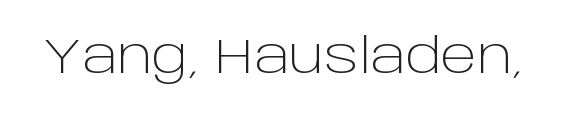
Q: Is the text bold? A: No.
Q: Is the text italic (slanted)? A: No, it is upright.
Q: Is the typeface a serif or a sans-serif typeface? A: Sans-serif.
Q: Is the text underlined? A: No.
Q: Is the spacing between letters normal or unusually wide? A: Normal.
Q: Width (condensed, normal, or wide)? A: Normal.
Q: Stroke contrast? A: Low.
Q: x-height? A: Large.
Q: Monospaced? A: No.
